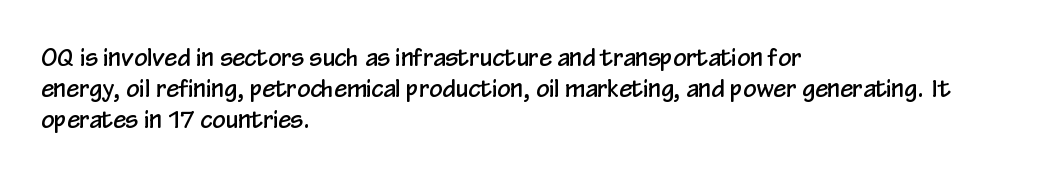
{"italic": "no", "underline": "no", "align": "left", "line_spacing": "normal", "line_spacing_ratio": 1.34, "letter_spacing": "normal", "letter_spacing_em": 0.0, "glyph_px": 23}
